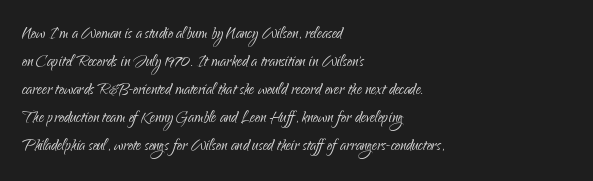
Q: Is the text bold? A: No.
Q: Is the text italic (slanted)? A: Yes.
Q: Is the text underlined? A: No.
Q: How is the paragraph aligned? A: Left-aligned.
Q: Is the spacing between letters normal or unusually wide? A: Normal.
Q: Is the spacing between lines tight, normal or loose? A: Normal.
